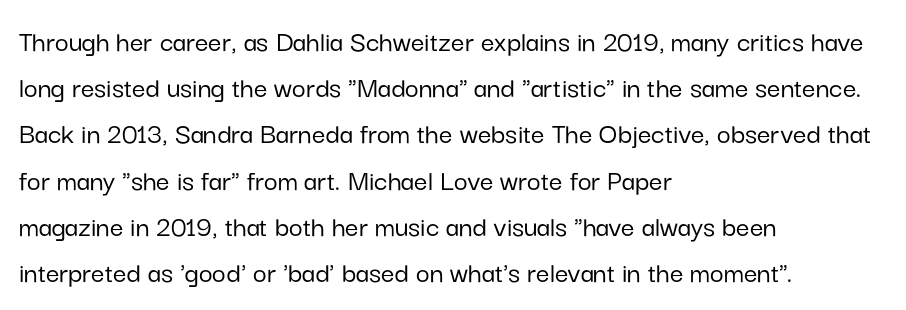
{"serif": "no", "italic": "no", "width": "normal", "stroke_contrast": "low", "x_height": "medium", "monospaced": "no", "underline": "no", "align": "left", "line_spacing": "normal", "line_spacing_ratio": 1.54, "letter_spacing": "normal", "letter_spacing_em": 0.0, "glyph_px": 30}
